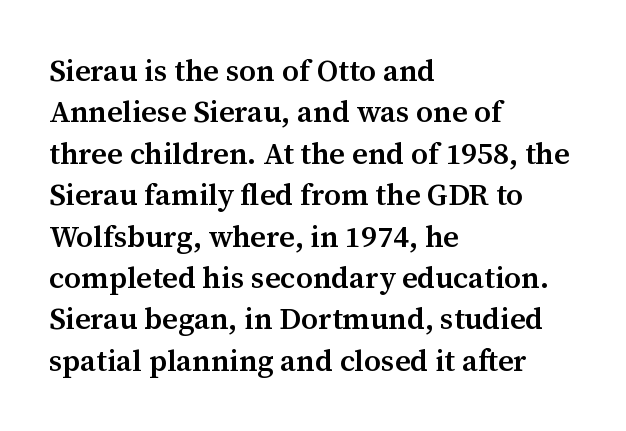
If you measured baseline to baseline, you'd find a middling distance. Plain, unruled lines of type. I'd describe the lettering as semibold — firm but not a full bold. The face used here is rendered with its standard letterfit. Tall strokes in this sample are plumb rather than angled.
